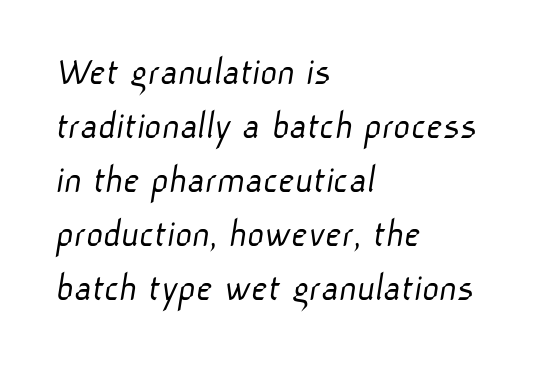
The image shows 41 px light sans-serif type; set left-aligned, normal line spacing (1.32x), normal letter spacing, not underlined; low stroke contrast and a medium x-height.
